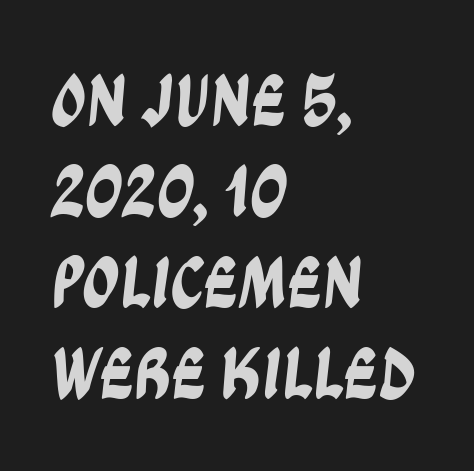
Q: Is the typeface a serif or a sans-serif typeface? A: Sans-serif.
Q: Is the text underlined? A: No.
Q: How is the paragraph aligned? A: Left-aligned.
Q: Is the spacing between letters normal or unusually wide? A: Normal.
Q: Width (condensed, normal, or wide)? A: Condensed.
Q: Stroke contrast? A: Low.
Q: x-height? A: Large.
Q: Monospaced? A: No.
